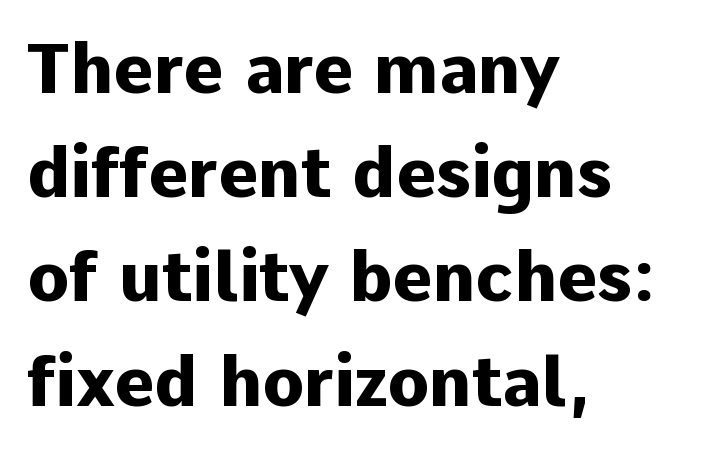
The passage shown is not underscored anywhere. Is this a fixed-width face? No — the glyphs have proportional, varying widths. Serifs: no, the terminals of the letterforms are clean. Is the block centered? No — it sits flush against the left margin. Ascenders rise straight up at ninety degrees. Compared with typical paragraphs, the rows here are spaced about the same.
